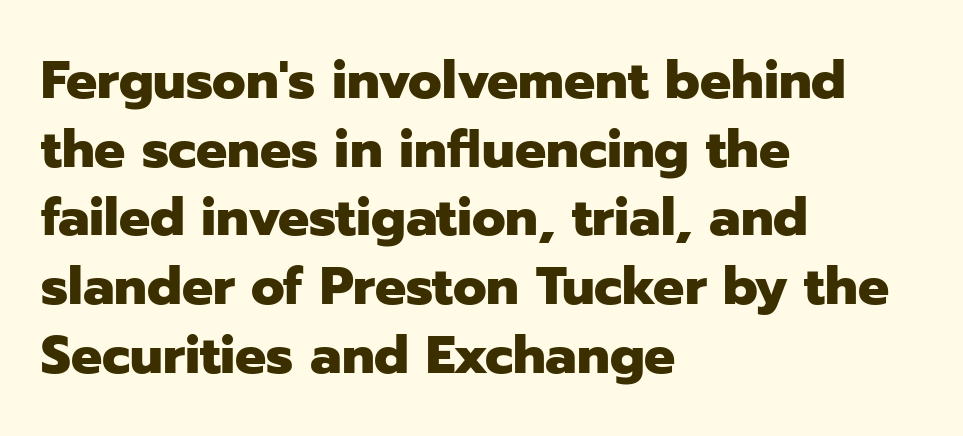
Stroke terminals: plain, sans-serif. The vertical gap from one line to the next is medium. Ordinary non-slanted type is in use. Here the glyphs are tracked normally, forming tight word shapes.
